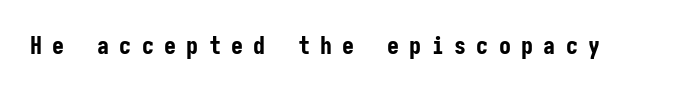
{"italic": "no", "bold": "yes", "underline": "no", "letter_spacing": "wide", "letter_spacing_em": 0.43, "glyph_px": 24}
